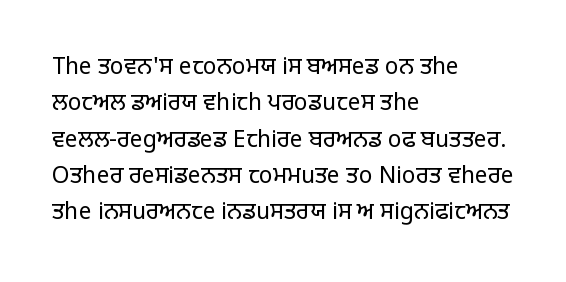
Q: Is the text bold? A: No.
Q: Is the text italic (slanted)? A: No, it is upright.
Q: Is the text underlined? A: No.
Q: How is the paragraph aligned? A: Left-aligned.
Q: Is the spacing between letters normal or unusually wide? A: Normal.
Q: Is the spacing between lines tight, normal or loose? A: Normal.
